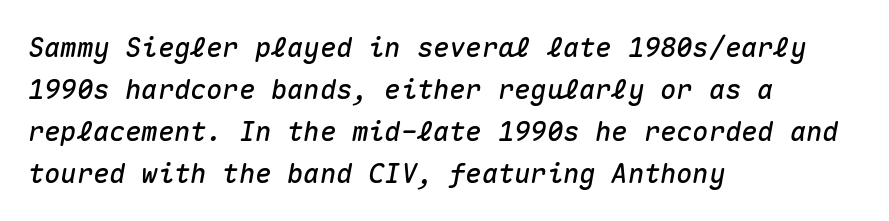
Vertical spacing — default. Words float on clear page, feet unadorned. Slant detected: the letters are inclined. Look at the tracking — it's just the regular setting, nothing added. The lines in this sample share a left origin and differ only in where they stop.
